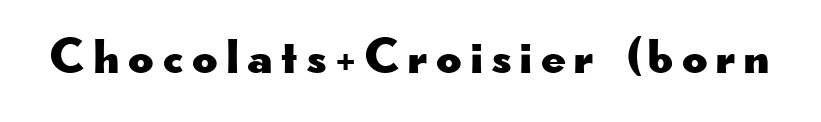
{"serif": "no", "italic": "no", "width": "wide", "stroke_contrast": "low", "x_height": "small", "monospaced": "no", "underline": "no", "glyph_px": 49}
